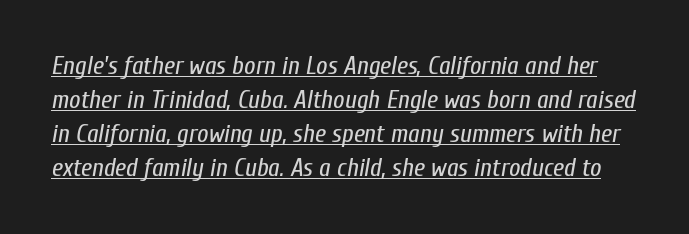
Q: Is the text bold? A: No.
Q: Is the text italic (slanted)? A: Yes, it leans right by about 10 degrees.
Q: Is the text underlined? A: Yes.
Q: Is the spacing between letters normal or unusually wide? A: Normal.
Q: Is the spacing between lines tight, normal or loose? A: Normal.
